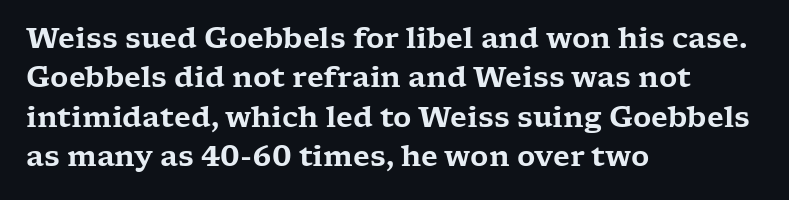
Underline: absent. Typeset ragged right — the left edge is the straight one. Characters remain perfectly vertical along every line. The type is set solid horizontally, with unmodified tracking.
